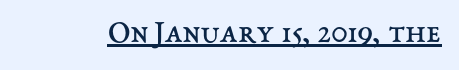
The image shows 33 px regular-weight type, upright; set normal letter spacing, underlined; medium stroke contrast and a medium x-height.
